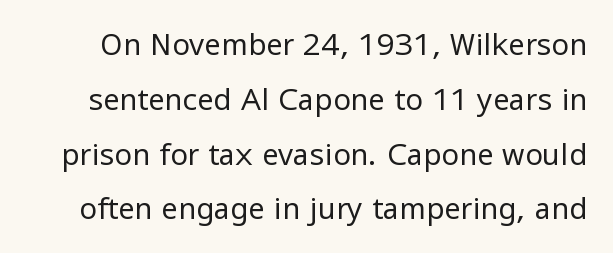
Q: Is the text bold? A: No.
Q: Is the text italic (slanted)? A: No, it is upright.
Q: Is the typeface a serif or a sans-serif typeface? A: Sans-serif.
Q: Is the text underlined? A: No.
Q: Is the spacing between letters normal or unusually wide? A: Normal.
Q: Width (condensed, normal, or wide)? A: Normal.
Q: Stroke contrast? A: Low.
Q: x-height? A: Medium.
Q: Monospaced? A: No.
